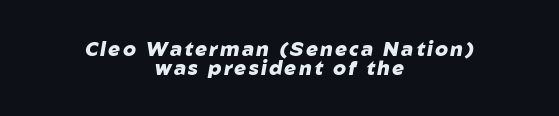
{"italic": "yes", "lean": "right", "slant_degrees": 10, "bold": "yes", "underline": "no", "align": "center", "line_spacing": "tight", "line_spacing_ratio": 0.97, "glyph_px": 20}
